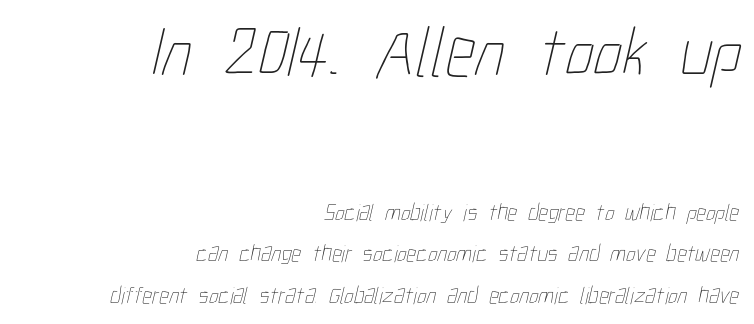
The image shows 73 px thin, condensed type; set right-aligned, line spacing 1.72x, normal letter spacing, not underlined; the first (top) block is 3.04x larger; low stroke contrast and a medium x-height.
